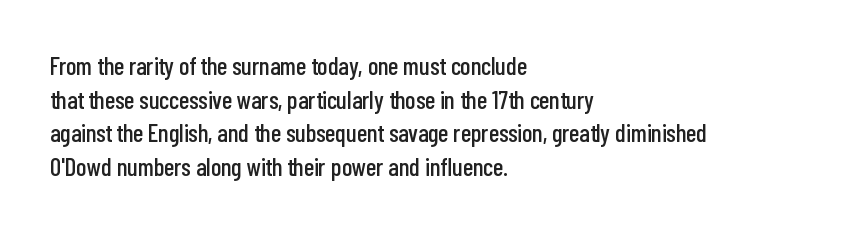
The image shows 25 px text type, upright; set left-aligned, normal line spacing (1.35x), normal letter spacing, not underlined.
